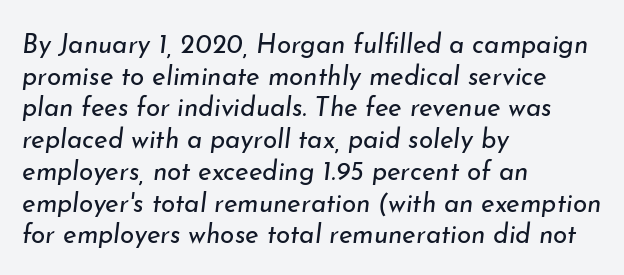
{"italic": "yes", "lean": "right", "slant_degrees": 7, "bold": "no", "underline": "no", "align": "left", "line_spacing_ratio": 1.22, "letter_spacing": "normal", "letter_spacing_em": 0.0, "glyph_px": 26}
